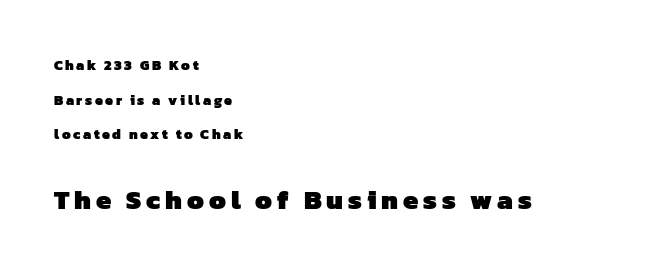
Q: Is the text bold? A: Yes.
Q: Is the text underlined? A: No.
Q: How is the paragraph aligned? A: Left-aligned.
Q: Is the spacing between lines tight, normal or loose? A: Loose.
Q: Which block of text is set in a larger size, the first (top) or the second (bottom)? A: The second (bottom) one.
